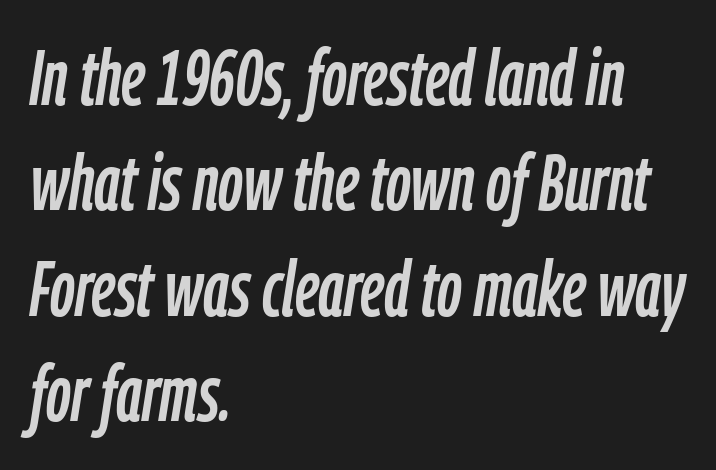
{"italic": "yes", "lean": "right", "slant_degrees": 9, "width": "condensed", "stroke_contrast": "low", "x_height": "medium", "monospaced": "no", "underline": "no", "align": "left", "line_spacing": "normal", "line_spacing_ratio": 1.37, "letter_spacing": "normal", "letter_spacing_em": 0.0, "glyph_px": 77}
